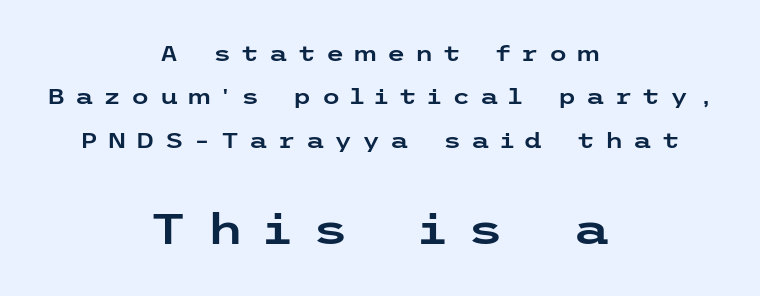
Q: Is the text italic (slanted)? A: No, it is upright.
Q: Is the typeface a serif or a sans-serif typeface? A: Sans-serif.
Q: Is the text underlined? A: No.
Q: How is the paragraph aligned? A: Centered.
Q: Is the spacing between letters normal or unusually wide? A: Unusually wide.
Q: Is the spacing between lines tight, normal or loose? A: Loose.
Q: Which block of text is set in a larger size, the first (top) or the second (bottom)? A: The second (bottom) one.
Q: Width (condensed, normal, or wide)? A: Wide.
Q: Stroke contrast? A: Low.
Q: x-height? A: Medium.
